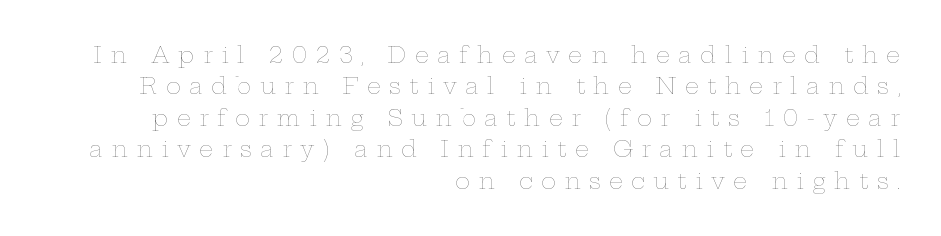
Each row of text sits above clean, open space. Does the copy run flush right? Yes — the right margin is perfectly even. The gaps between neighbouring characters are conspicuously large. Does the leading feel generous? No, just average. Style check: upright. These glyphs show unthickened strokes, regular width or finer.
